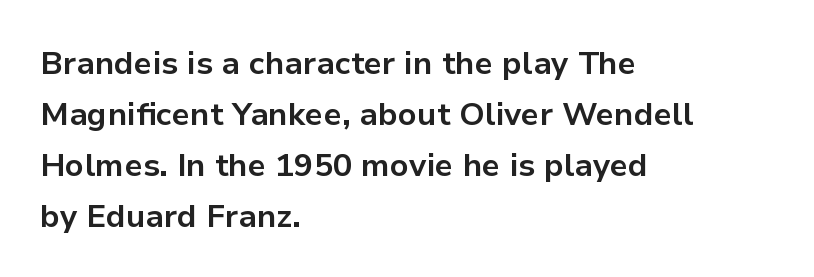
Each new line begins a customary step beneath the previous one. Serifs: no, the terminals of the letterforms are clean. Character widths vary here, with narrow letters taking less room than wide ones. Italic? Not at all — the glyphs are vertical.
